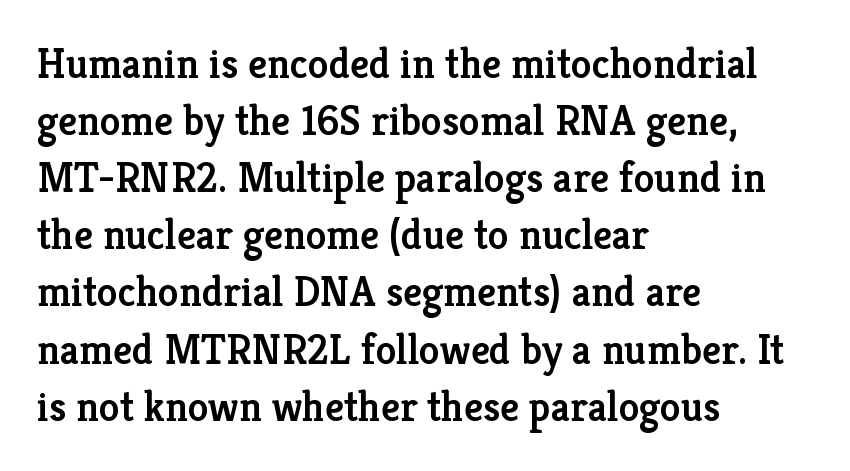
Italic? Not at all — the glyphs are vertical. This sample has the flowing, uneven cadence of proportional lettering. Words float on clear page, feet unadorned. I'd describe the lettering as semibold — firm but not a full bold. Unlike a clean sans, this face finishes its strokes with serifs. Nothing unusual about the tracking: characters are spaced as the font intends.
